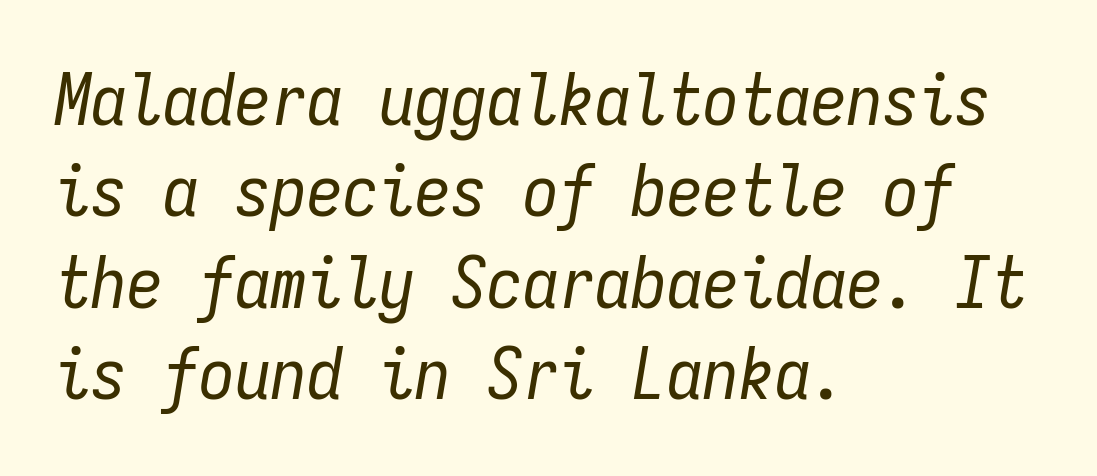
The image shows 72 px regular-weight, condensed type, italic (leaning right), monospaced; set left-aligned, normal line spacing (1.27x), normal letter spacing, not underlined; low stroke contrast and a medium x-height.
